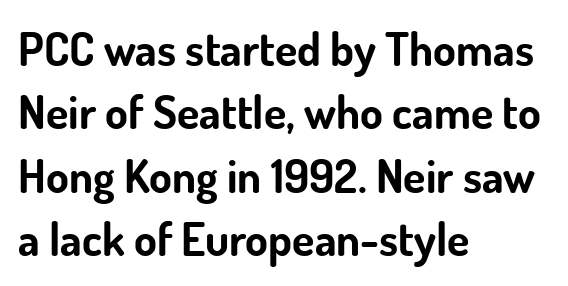
No word sits above an underline. The space between consecutive lines is moderate. The letterforms sit shoulder to shoulder at normal distance. Is this a fixed-width face? No — the glyphs have proportional, varying widths.
